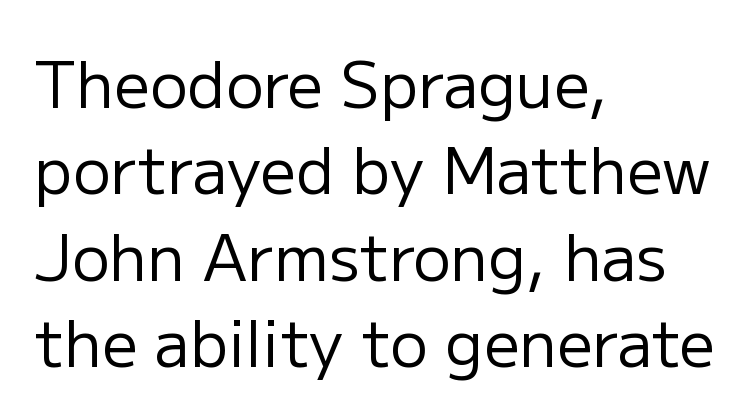
Is there much room between lines? A standard amount, neither cramped nor airy. Typeset ragged right — the left edge is the straight one. Descenders hang freely into open space. In terms of letterspacing, this is plain default setting. Spacing verdict: proportional, widths tailored to each character. The face looks like a standard text weight, possibly lighter.
